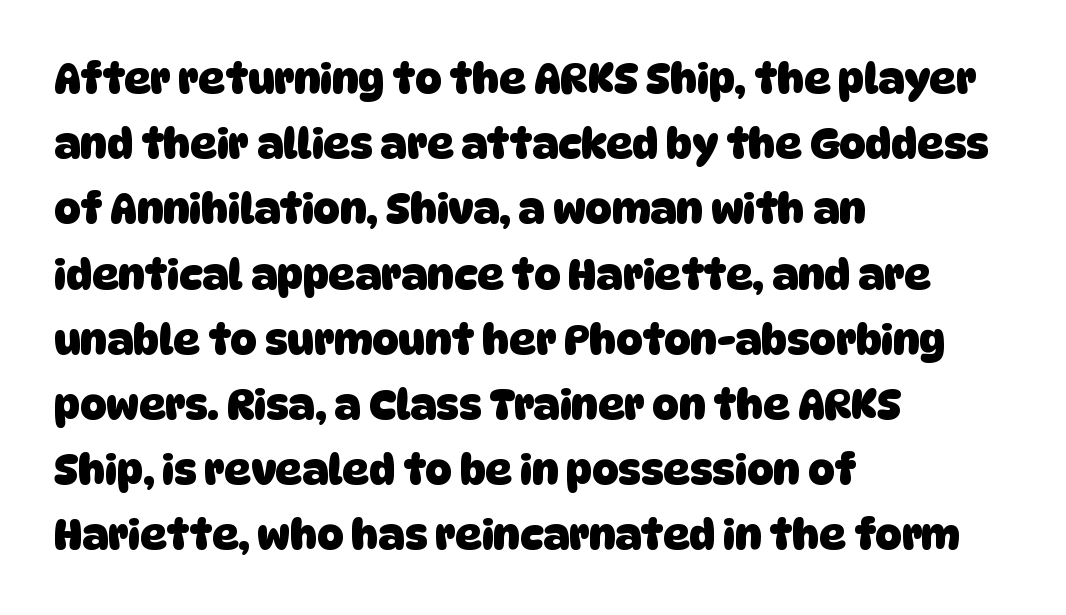
The image shows 41 px heavy sans-serif type; set left-aligned, normal line spacing (1.59x), normal letter spacing, not underlined; low stroke contrast and a large x-height.
